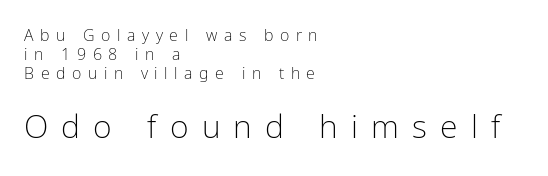
Inter-character spacing is expanded well beyond the font's built-in metrics. Size contrast runs from small at the top to large at the bottom. Weight: regular or lighter. A typesetter would call this proportional, since set widths differ per character.
